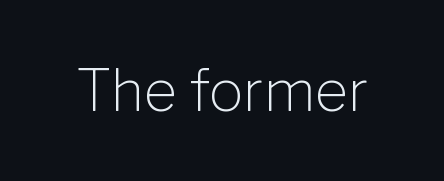
The image shows 57 px light sans-serif type, upright; set normal letter spacing, not underlined; low stroke contrast and a medium x-height.
